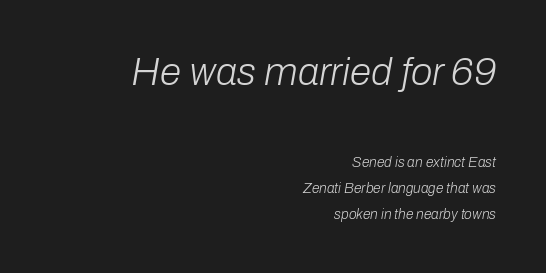
{"italic": "yes", "lean": "right", "slant_degrees": 10, "bold": "no", "weight": "light", "width": "normal", "stroke_contrast": "low", "x_height": "medium", "monospaced": "no", "underline": "no", "align": "right", "line_spacing_ratio": 1.87, "letter_spacing": "normal", "letter_spacing_em": 0.0, "larger_block": "first", "size_ratio": 2.79, "glyph_px": 39}
